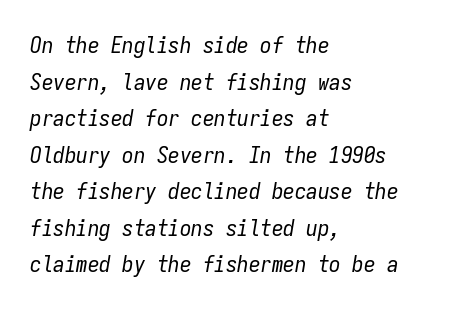
{"italic": "yes", "lean": "right", "slant_degrees": 9, "bold": "no", "underline": "no", "align": "left", "line_spacing": "normal", "line_spacing_ratio": 1.59, "letter_spacing": "normal", "letter_spacing_em": 0.0, "glyph_px": 23}
